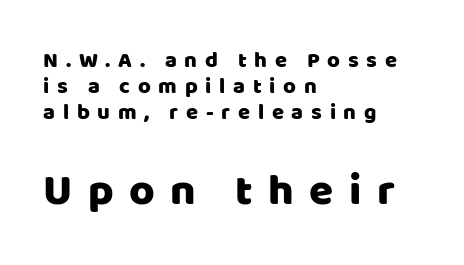
The image shows 44 px sans-serif type, upright; set left-aligned, line spacing 1.19x, unusually wide letter spacing (+0.35 em), not underlined; the second (bottom) block is 2.0x larger; low stroke contrast and a large x-height.
